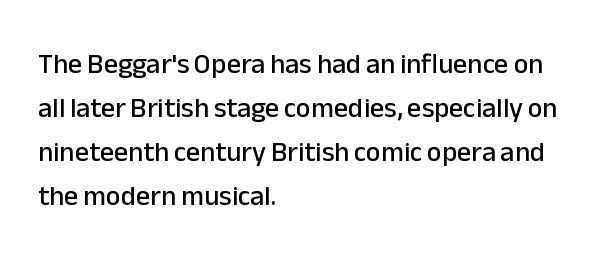
Q: Is the text italic (slanted)? A: No, it is upright.
Q: Is the typeface a serif or a sans-serif typeface? A: Sans-serif.
Q: Is the text underlined? A: No.
Q: How is the paragraph aligned? A: Left-aligned.
Q: Is the spacing between letters normal or unusually wide? A: Normal.
Q: Is the spacing between lines tight, normal or loose? A: Normal.
Q: Width (condensed, normal, or wide)? A: Normal.
Q: Stroke contrast? A: Low.
Q: x-height? A: Medium.
Q: Monospaced? A: No.
